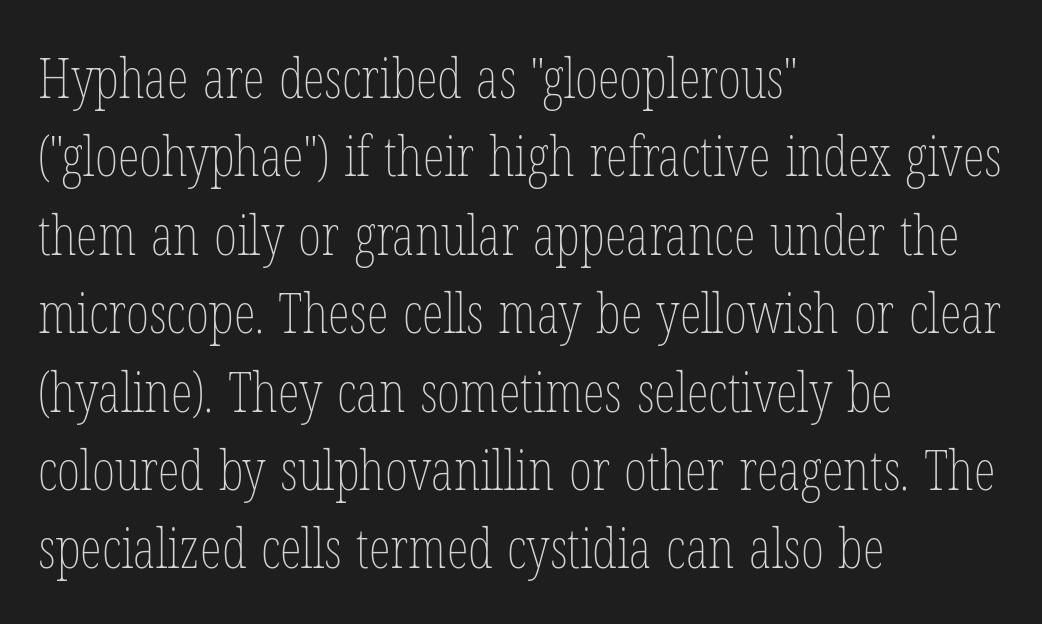
Q: Is the text bold? A: No.
Q: Is the text italic (slanted)? A: No, it is upright.
Q: Is the text underlined? A: No.
Q: How is the paragraph aligned? A: Left-aligned.
Q: Is the spacing between letters normal or unusually wide? A: Normal.
Q: Is the spacing between lines tight, normal or loose? A: Normal.
Q: Width (condensed, normal, or wide)? A: Condensed.
Q: Stroke contrast? A: Low.
Q: x-height? A: Medium.
Q: Monospaced? A: No.
